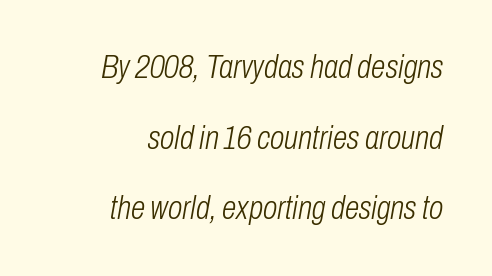
Glance below the letters and you will spot only blank space. The ragged edge is on the left, which tells us the setting is flush right. If you measured baseline to baseline, you'd find a long distance. Compared with ordinary roman type, these characters are visibly tilted.
